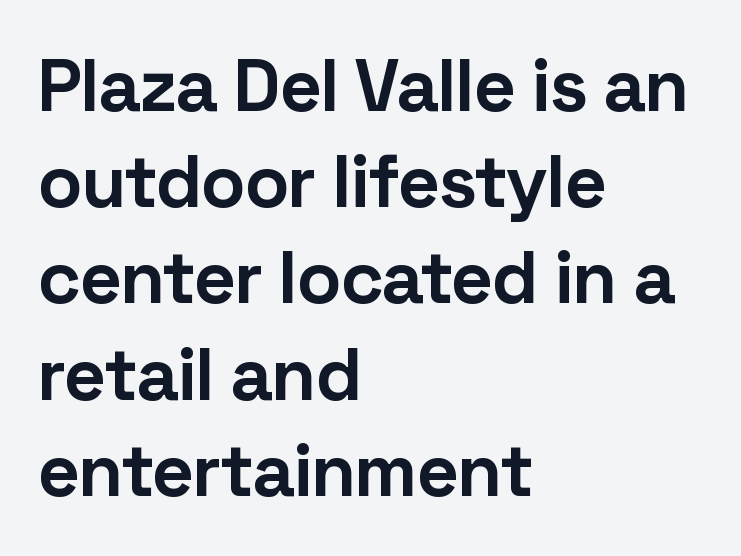
The image shows 74 px bold sans-serif type, upright; set left-aligned, normal line spacing (1.3x), normal letter spacing, not underlined; low stroke contrast and a medium x-height.
